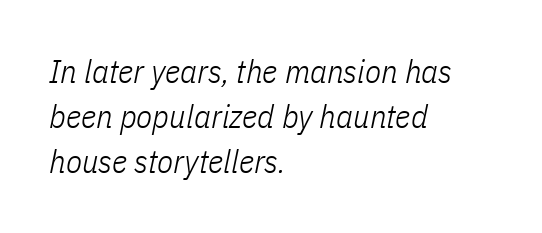
The image shows 33 px light, condensed type, italic (leaning right); set left-aligned, normal line spacing (1.37x), normal letter spacing, not underlined; low stroke contrast and a medium x-height.
